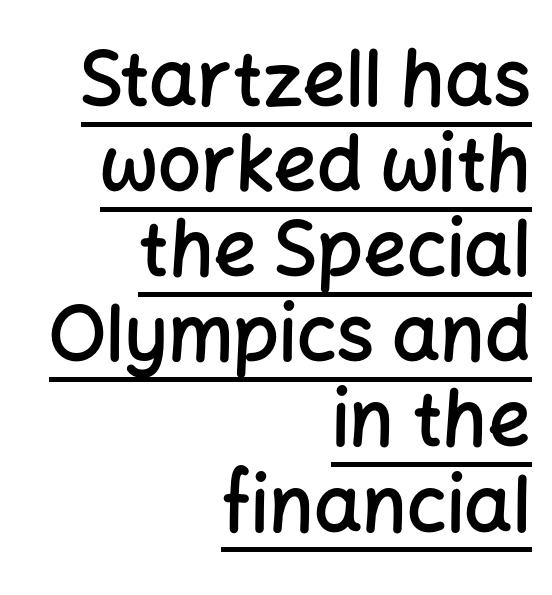
How heavy is the stroke? Medium-heavy — a semibold, shy of bold. This sample uses an upright cut, with every glyph sitting square on the baseline. The letters sit at their default tracking, neither squeezed nor spread. A flush-right, rag-left setting is used for this passage. A typographer would call this underscored text.
